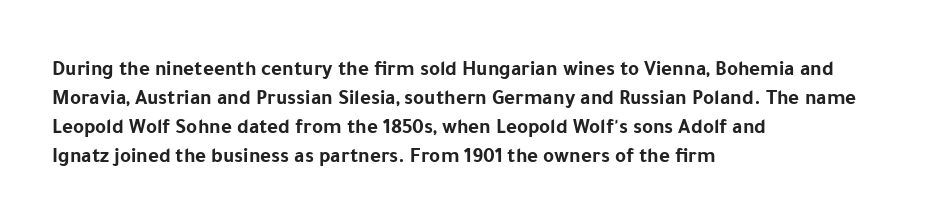
The lines are quadded left. These lines keep a tight, regular rhythm from letter to letter. The gap between lines stays unmarked. It's the straight-up-and-down kind of type. The rendering uses a moderate line-height, typical for paragraphs. Pretty heavy lettering here — definitely bold.
